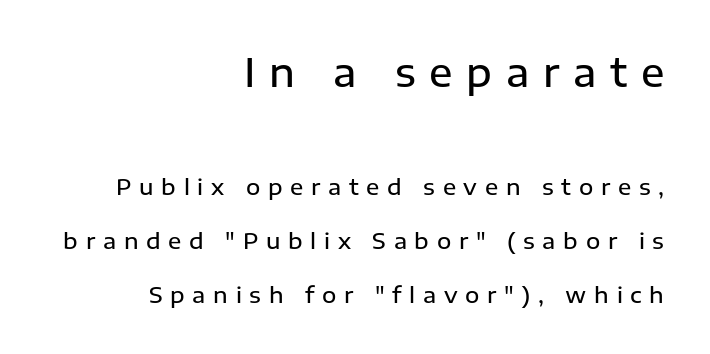
Q: Is the text bold? A: Semi-bold.
Q: Is the text italic (slanted)? A: No, it is upright.
Q: Is the typeface a serif or a sans-serif typeface? A: Sans-serif.
Q: Is the text underlined? A: No.
Q: How is the paragraph aligned? A: Right-aligned.
Q: Is the spacing between letters normal or unusually wide? A: Unusually wide.
Q: Is the spacing between lines tight, normal or loose? A: Loose.
Q: Which block of text is set in a larger size, the first (top) or the second (bottom)? A: The first (top) one.
Q: Width (condensed, normal, or wide)? A: Normal.
Q: Stroke contrast? A: Low.
Q: x-height? A: Medium.
Q: Monospaced? A: No.
